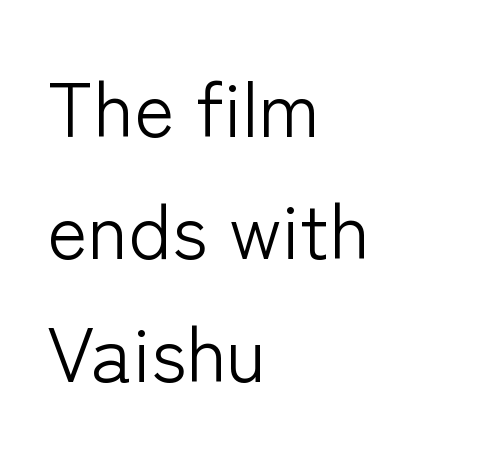
The image shows 77 px light sans-serif type, upright; set left-aligned, normal line spacing (1.59x), normal letter spacing, not underlined; low stroke contrast and a medium x-height.
